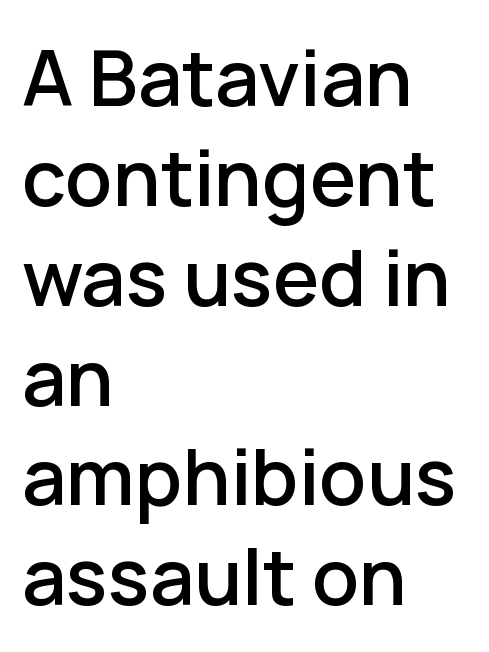
The passage shown is typeset with a sans-serif family. The setting favours the left margin, as ordinary paragraphs usually do. A typesetter would call this leading conventional body-copy spacing. It's the straight-up-and-down kind of type.
